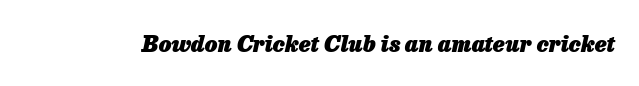
The image shows 22 px bold type, italic (leaning right); set normal letter spacing, not underlined.
